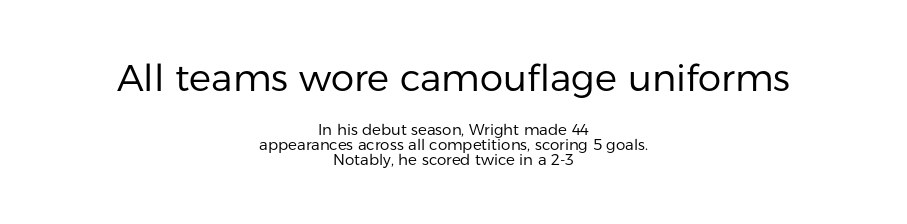
Standard letterfit; no display-style spreading of the glyphs. The rendering uses a small line-height, squeezing the rows. The first block has been scaled up relative to the second. The passage is arranged like a title page — every line centered.
